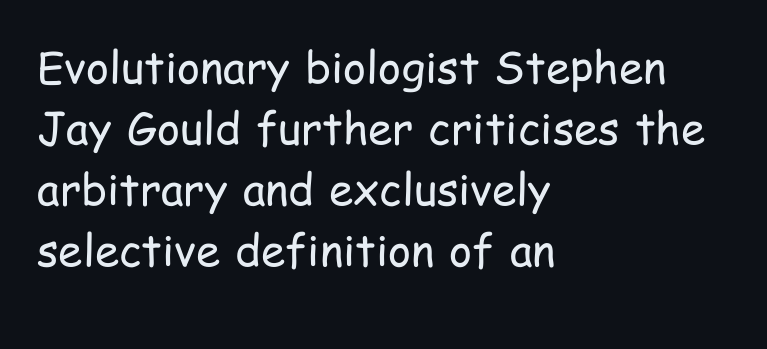
Q: Is the text bold? A: No.
Q: Is the text italic (slanted)? A: No, it is upright.
Q: Is the typeface a serif or a sans-serif typeface? A: Sans-serif.
Q: Is the text underlined? A: No.
Q: How is the paragraph aligned? A: Left-aligned.
Q: Is the spacing between letters normal or unusually wide? A: Normal.
Q: Is the spacing between lines tight, normal or loose? A: Normal.
Q: Width (condensed, normal, or wide)? A: Condensed.
Q: Stroke contrast? A: Low.
Q: x-height? A: Medium.
Q: Monospaced? A: No.
